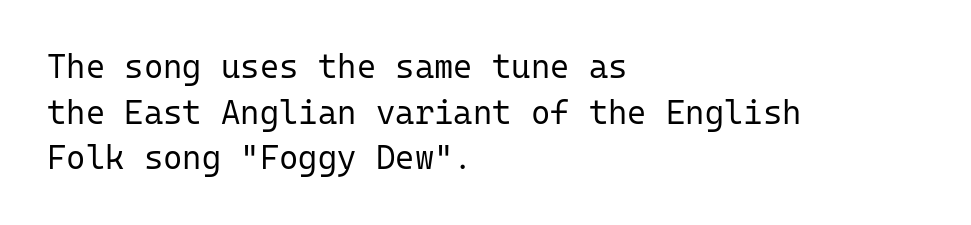
The image shows 33 px regular-weight sans-serif type, upright, monospaced; set left-aligned, normal line spacing (1.38x), normal letter spacing, not underlined; low stroke contrast and a medium x-height.
